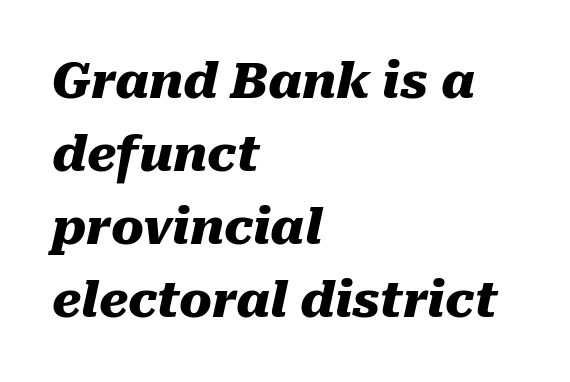
{"italic": "yes", "lean": "right", "slant_degrees": 10, "bold": "yes", "weight": "heavy", "width": "normal", "stroke_contrast": "medium", "x_height": "medium", "monospaced": "no", "underline": "no", "align": "left", "line_spacing": "normal", "line_spacing_ratio": 1.49, "letter_spacing": "normal", "letter_spacing_em": 0.0, "glyph_px": 49}
